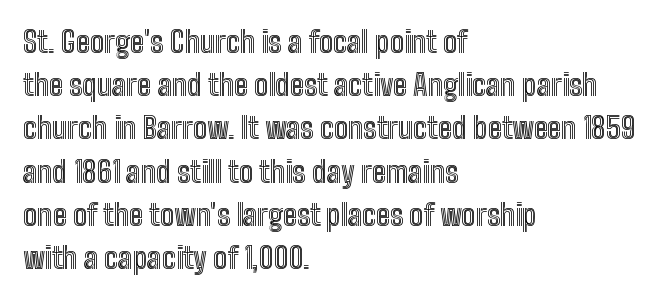
{"italic": "no", "width": "condensed", "x_height": "medium", "monospaced": "no", "underline": "no", "align": "left", "line_spacing": "normal", "line_spacing_ratio": 1.44, "letter_spacing": "normal", "letter_spacing_em": 0.0, "glyph_px": 30}
